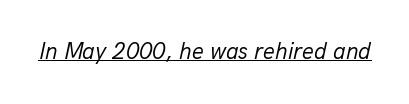
Q: Is the text bold? A: No.
Q: Is the text italic (slanted)? A: Yes, it leans right by about 13 degrees.
Q: Is the text underlined? A: Yes.
Q: Is the spacing between letters normal or unusually wide? A: Normal.
